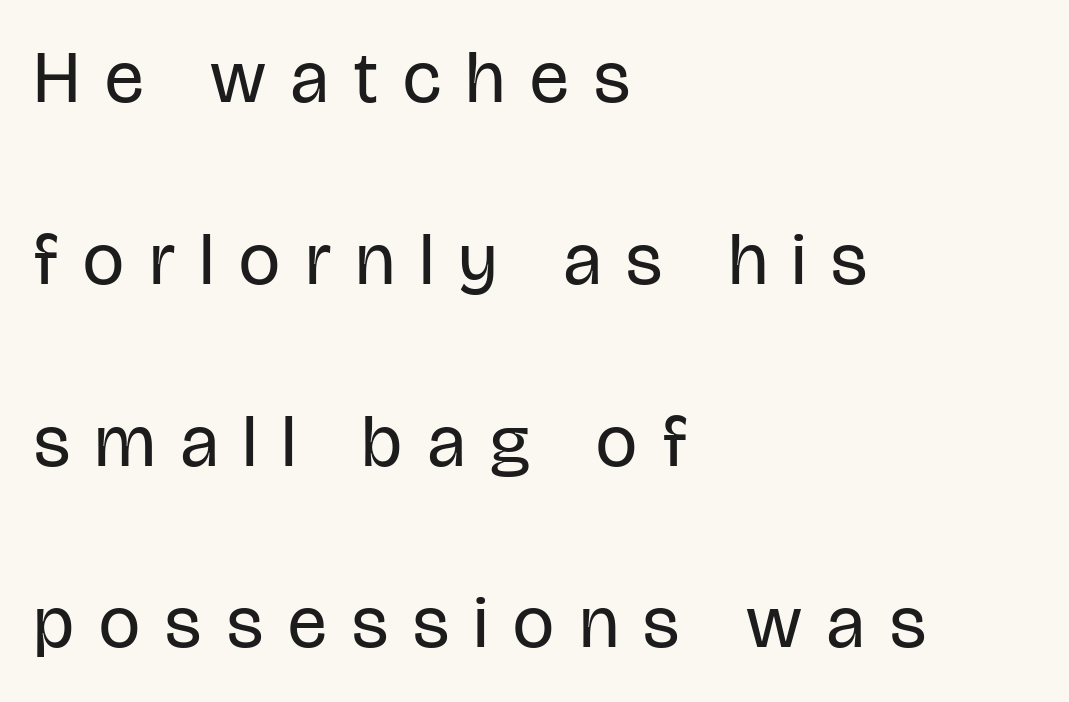
The image shows 73 px regular-weight, condensed sans-serif type, upright; set left-aligned, loose line spacing (2.49x), unusually wide letter spacing (+0.35 em), not underlined; low stroke contrast and a large x-height.
